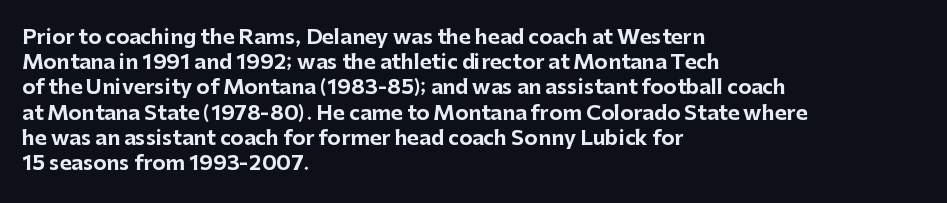
{"italic": "no", "bold": "yes", "underline": "no", "align": "left", "line_spacing": "normal", "line_spacing_ratio": 1.26, "letter_spacing": "normal", "letter_spacing_em": 0.0, "glyph_px": 20}
